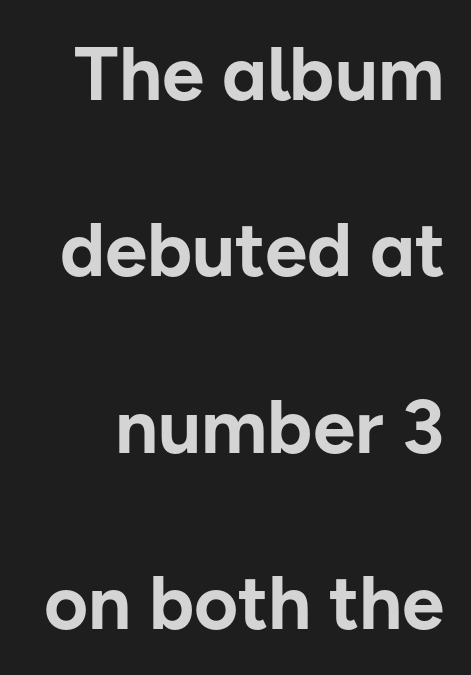
{"serif": "no", "italic": "no", "bold": "yes", "weight": "bold", "width": "normal", "stroke_contrast": "low", "x_height": "medium", "monospaced": "no", "underline": "no", "line_spacing": "loose", "line_spacing_ratio": 2.32, "letter_spacing": "normal", "letter_spacing_em": 0.0, "glyph_px": 76}
